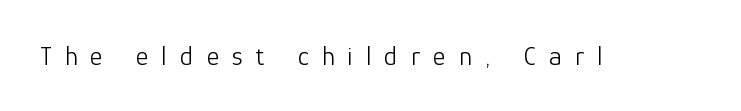
The image shows 27 px text type, upright; set unusually wide letter spacing (+0.49 em), not underlined.
